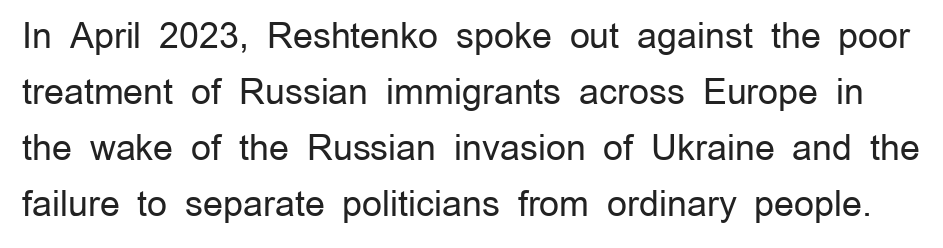
{"serif": "no", "italic": "no", "bold": "no", "weight": "regular", "width": "normal", "stroke_contrast": "low", "x_height": "medium", "monospaced": "no", "underline": "no", "line_spacing": "normal", "line_spacing_ratio": 1.6, "letter_spacing": "normal", "letter_spacing_em": 0.0, "glyph_px": 35}
